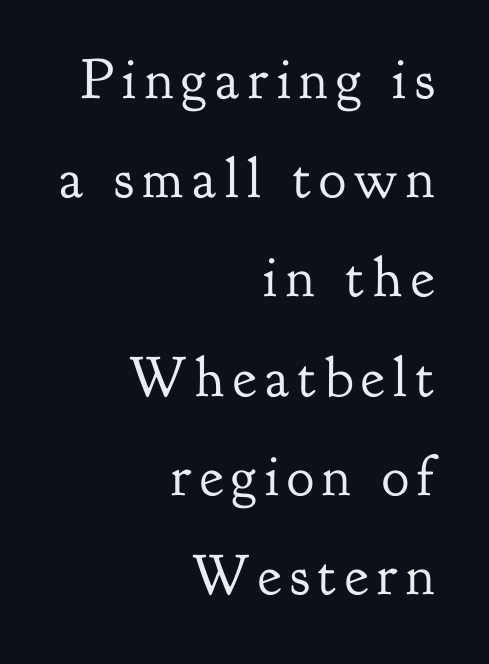
Q: Is the text bold? A: No.
Q: Is the text italic (slanted)? A: No, it is upright.
Q: Is the typeface a serif or a sans-serif typeface? A: Serif.
Q: Is the text underlined? A: No.
Q: How is the paragraph aligned? A: Right-aligned.
Q: Width (condensed, normal, or wide)? A: Normal.
Q: Stroke contrast? A: Low.
Q: x-height? A: Small.
Q: Monospaced? A: No.
